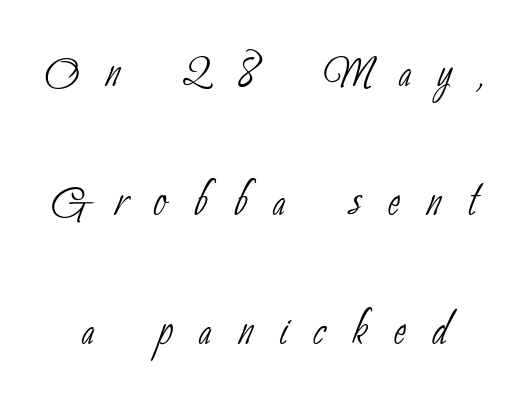
The text was rendered using a sans face with plain stroke endings. Decoration check: the copy has no underline. Varying glyph widths throughout — classic text-font behaviour. Summary of vertical rhythm: relaxed, with wide interline spacing. Glyph-to-glyph distance is far greater than everyday printed text. Stems and bowls with no extra thickness — not bold.
